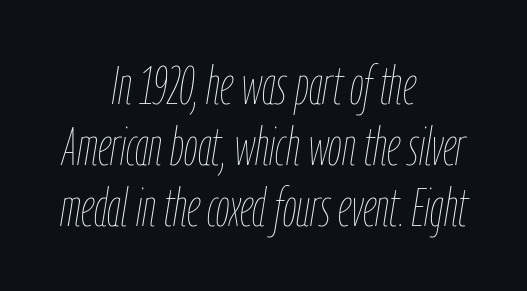
{"italic": "yes", "lean": "right", "slant_degrees": 9, "bold": "no", "weight": "thin", "width": "condensed", "stroke_contrast": "low", "x_height": "medium", "monospaced": "no", "underline": "no", "align": "center", "line_spacing": "tight", "line_spacing_ratio": 1.13, "letter_spacing": "normal", "letter_spacing_em": 0.0, "glyph_px": 54}
